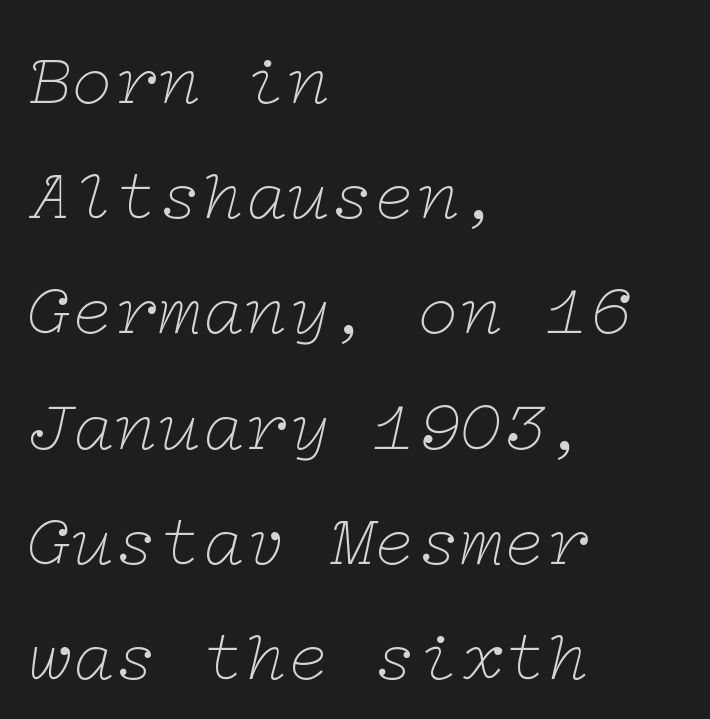
Posture: slanted. Is this a heavy cut? Hardly; it is regular or lighter. Nothing unusual about the tracking: characters are spaced as the font intends. Typographically, this falls in the serif category. Line beginnings align vertically; line endings do not. The baseline area is clear.
